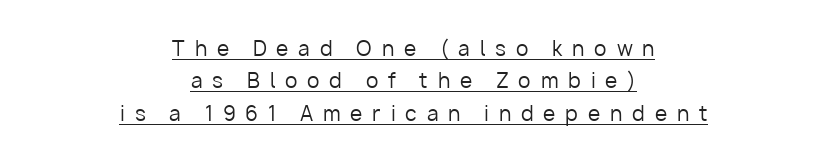
The type is letterspaced generously, with wide tracking. Is the type heavy? It reads as light-to-regular instead. Vertical strokes here are truly vertical. Honestly, the underline is the first thing you notice here.
